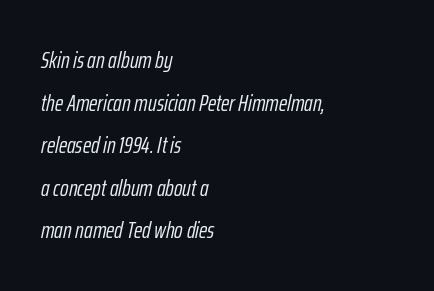
{"italic": "yes", "lean": "right", "slant_degrees": 12, "bold": "no", "underline": "no", "align": "left", "line_spacing_ratio": 1.85, "letter_spacing": "normal", "letter_spacing_em": 0.0, "glyph_px": 23}
